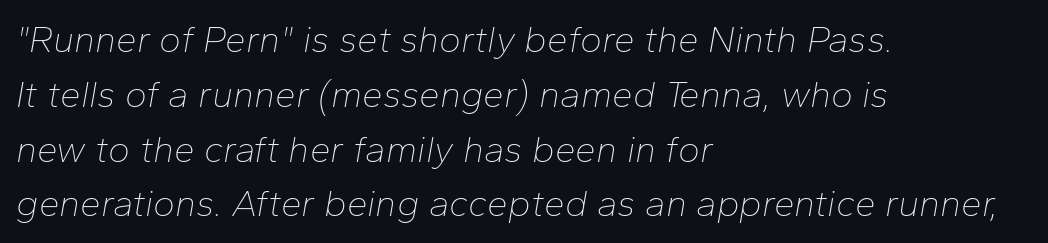
Q: Is the text bold? A: No.
Q: Is the text italic (slanted)? A: Yes, it leans right by about 10 degrees.
Q: Is the text underlined? A: No.
Q: How is the paragraph aligned? A: Left-aligned.
Q: Is the spacing between letters normal or unusually wide? A: Normal.
Q: Is the spacing between lines tight, normal or loose? A: Normal.
Q: Width (condensed, normal, or wide)? A: Normal.
Q: Stroke contrast? A: Low.
Q: x-height? A: Medium.
Q: Monospaced? A: No.
